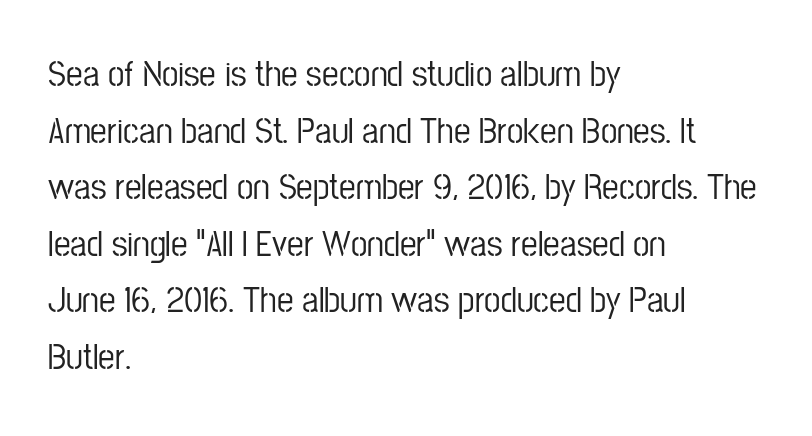
{"serif": "no", "italic": "no", "width": "condensed", "stroke_contrast": "low", "x_height": "medium", "monospaced": "no", "underline": "no", "align": "left", "line_spacing": "normal", "line_spacing_ratio": 1.53, "letter_spacing": "normal", "letter_spacing_em": 0.0, "glyph_px": 37}
